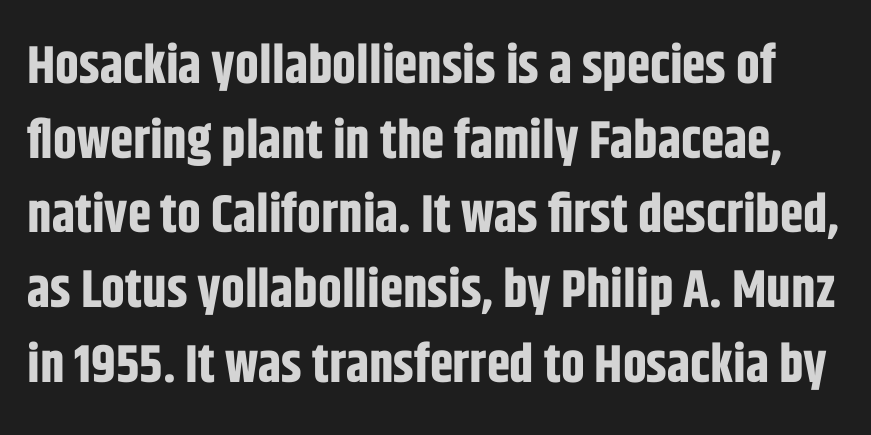
Upright lettering throughout. Typographic density is high because the face is bold. You could call the tracking neutral — neither tight nor loose. Are there feet on the stems? There aren't — it's a sans. Interline gaps are of average width in this sample. The space directly below the letters is spotless.
